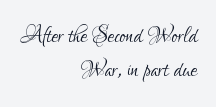
The image shows 29 px light, condensed sans-serif type; set right-aligned, line spacing 1.18x, normal letter spacing, not underlined; low stroke contrast and a small x-height.
